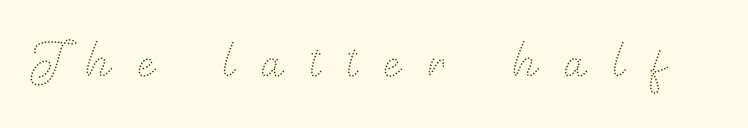
The image shows 67 px thin type; set unusually wide letter spacing (+0.38 em), not underlined; medium stroke contrast and a small x-height.
